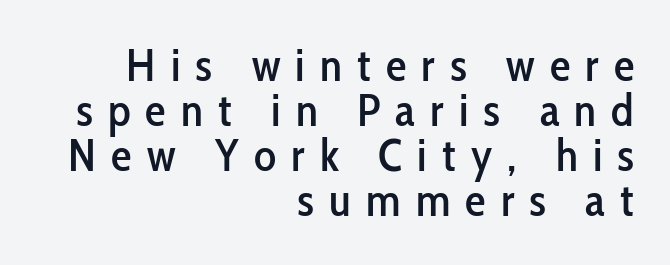
Glance below the letters and you will spot only blank space. Think of a printed novel: that variable character pitch is what you see here. The lines are quadded right. Students, note that the glyphs here are deliberately spaced far apart. Grotesque or geometric, the face here clearly has no serifs.
